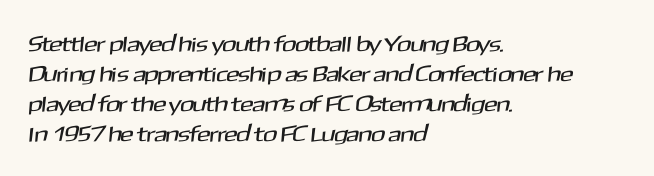
The space between consecutive lines is moderate. Underline: absent. Tracking here is standard; glyphs follow each other at the usual distance. Notice how the passage keeps a crisp vertical edge on the left only.
